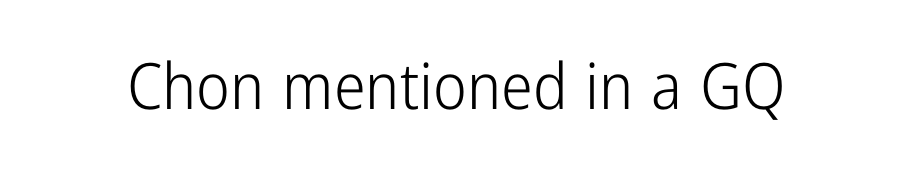
The image shows 64 px light, condensed sans-serif type, upright; set normal letter spacing, not underlined; low stroke contrast and a medium x-height.
